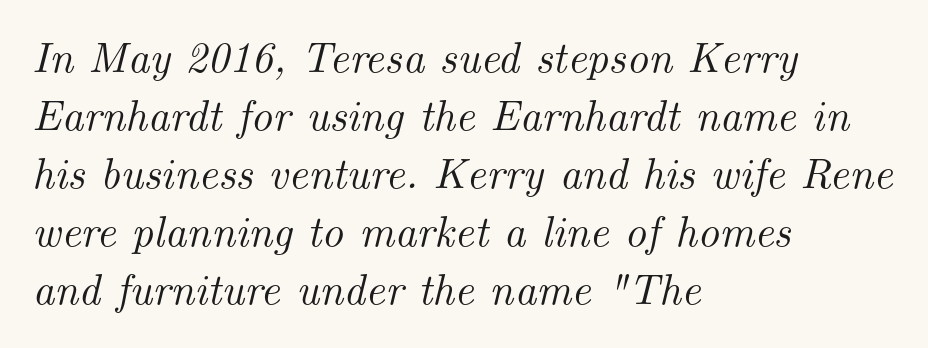
Q: Is the text italic (slanted)? A: Yes, it leans right by about 14 degrees.
Q: Is the typeface a serif or a sans-serif typeface? A: Serif.
Q: Is the text underlined? A: No.
Q: How is the paragraph aligned? A: Left-aligned.
Q: Is the spacing between letters normal or unusually wide? A: Normal.
Q: Is the spacing between lines tight, normal or loose? A: Normal.
Q: Width (condensed, normal, or wide)? A: Normal.
Q: Stroke contrast? A: Medium.
Q: x-height? A: Small.
Q: Monospaced? A: No.
